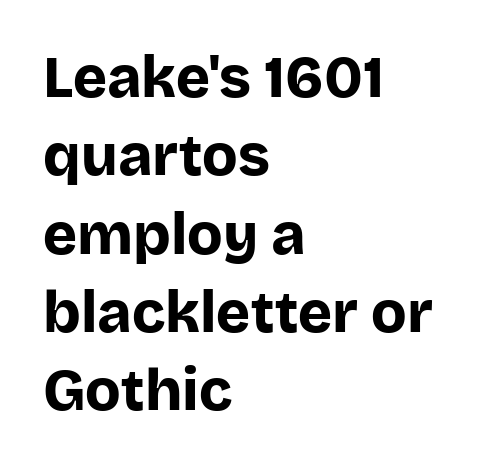
Typeset ragged right — the left edge is the straight one. These lines are rendered in a variable-pitch font. Does extra space separate the letters? No, they use regular spacing. Descenders are the only things crossing below the line. Compared with typical paragraphs, the rows here are spaced about the same.
